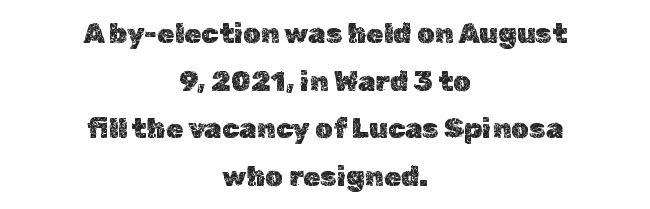
Q: Is the text italic (slanted)? A: No, it is upright.
Q: Is the text underlined? A: No.
Q: How is the paragraph aligned? A: Centered.
Q: Is the spacing between letters normal or unusually wide? A: Normal.
Q: Is the spacing between lines tight, normal or loose? A: Normal.
Q: Width (condensed, normal, or wide)? A: Normal.
Q: x-height? A: Medium.
Q: Monospaced? A: No.
